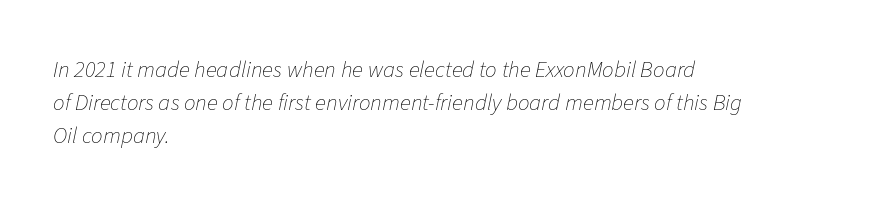
{"italic": "yes", "lean": "right", "slant_degrees": 11, "bold": "no", "underline": "no", "align": "left", "line_spacing": "normal", "line_spacing_ratio": 1.44, "letter_spacing": "normal", "letter_spacing_em": 0.0, "glyph_px": 23}
